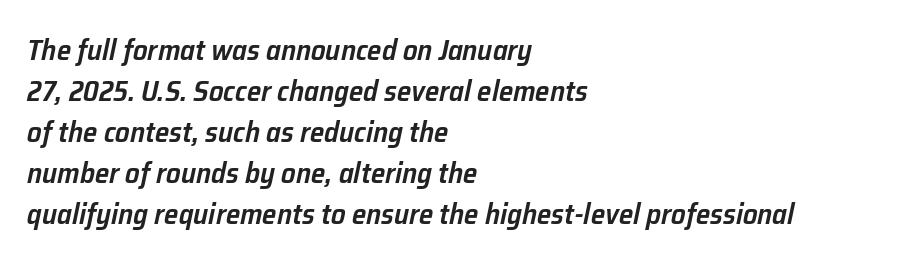
Q: Is the text bold? A: Semi-bold.
Q: Is the text italic (slanted)? A: Yes, it leans right by about 12 degrees.
Q: Is the text underlined? A: No.
Q: How is the paragraph aligned? A: Left-aligned.
Q: Is the spacing between letters normal or unusually wide? A: Normal.
Q: Is the spacing between lines tight, normal or loose? A: Normal.
Q: Width (condensed, normal, or wide)? A: Normal.
Q: Stroke contrast? A: Low.
Q: x-height? A: Medium.
Q: Monospaced? A: No.
